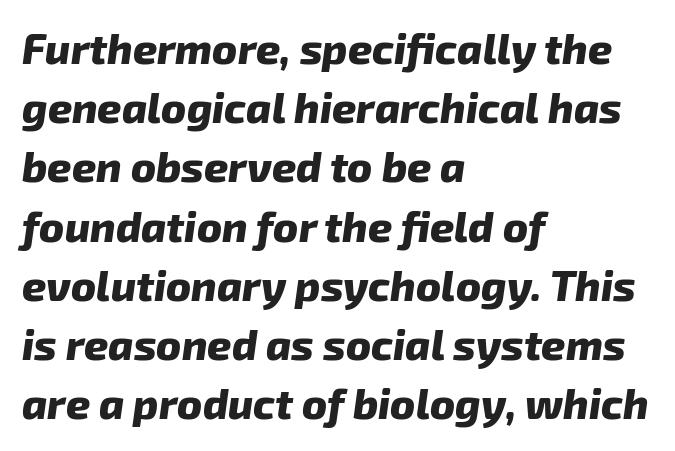
Q: Is the text bold? A: Yes.
Q: Is the text italic (slanted)? A: Yes, it leans right by about 8 degrees.
Q: Is the text underlined? A: No.
Q: How is the paragraph aligned? A: Left-aligned.
Q: Is the spacing between letters normal or unusually wide? A: Normal.
Q: Is the spacing between lines tight, normal or loose? A: Normal.
Q: Width (condensed, normal, or wide)? A: Normal.
Q: Stroke contrast? A: Low.
Q: x-height? A: Medium.
Q: Monospaced? A: No.
